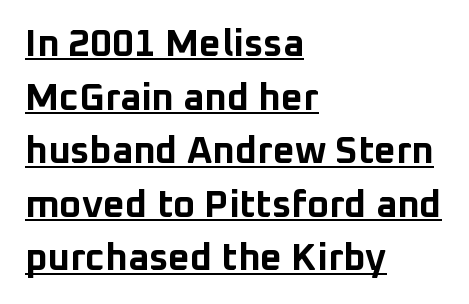
Q: Is the text bold? A: Yes.
Q: Is the text italic (slanted)? A: No, it is upright.
Q: Is the typeface a serif or a sans-serif typeface? A: Sans-serif.
Q: Is the text underlined? A: Yes.
Q: How is the paragraph aligned? A: Left-aligned.
Q: Is the spacing between letters normal or unusually wide? A: Normal.
Q: Is the spacing between lines tight, normal or loose? A: Normal.
Q: Width (condensed, normal, or wide)? A: Normal.
Q: Stroke contrast? A: Low.
Q: x-height? A: Medium.
Q: Monospaced? A: No.
